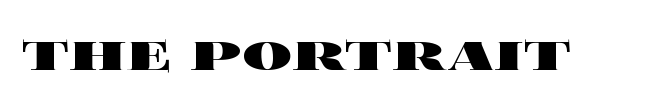
The image shows 62 px heavy, wide type, upright; set normal letter spacing, not underlined; a large x-height.
